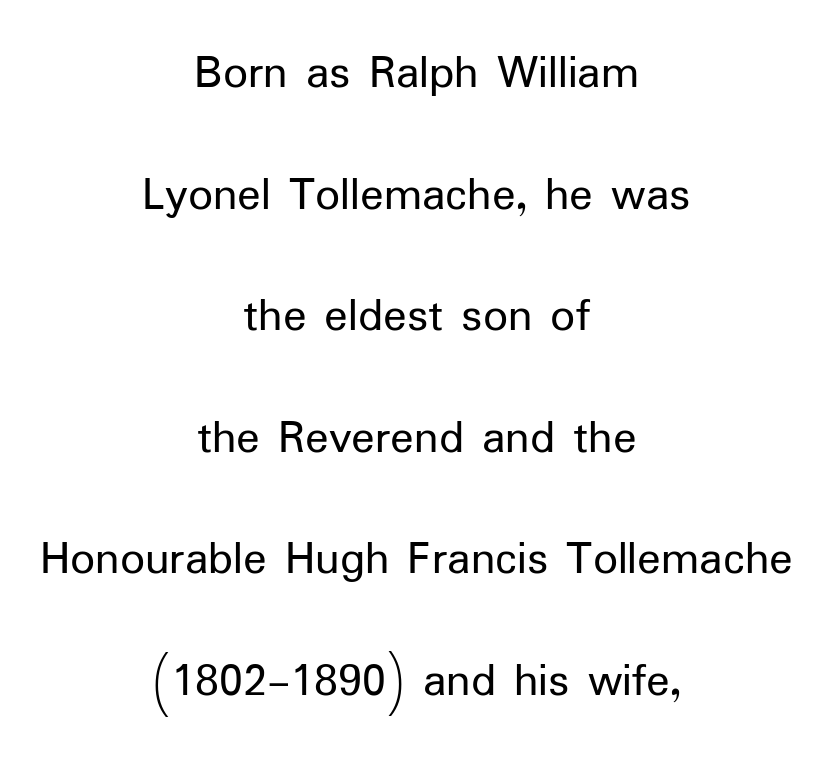
{"serif": "no", "italic": "no", "bold": "no", "weight": "regular", "width": "normal", "stroke_contrast": "low", "x_height": "medium", "monospaced": "no", "underline": "no", "align": "center", "line_spacing": "loose", "line_spacing_ratio": 2.48, "letter_spacing": "normal", "letter_spacing_em": 0.0, "glyph_px": 49}
